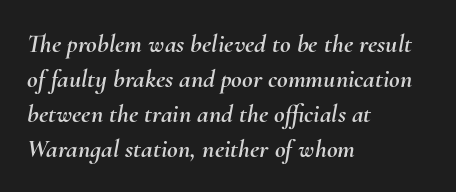
{"italic": "yes", "lean": "right", "slant_degrees": 10, "underline": "no", "align": "left", "line_spacing": "normal", "line_spacing_ratio": 1.34, "letter_spacing": "normal", "letter_spacing_em": 0.0, "glyph_px": 26}
